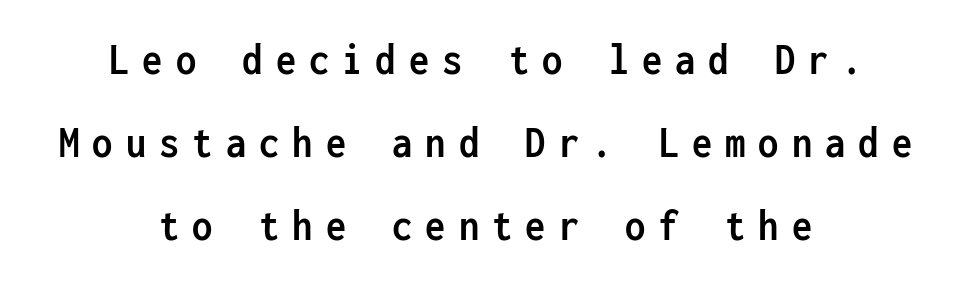
{"serif": "no", "italic": "no", "bold": "yes", "weight": "semibold", "width": "condensed", "stroke_contrast": "low", "x_height": "medium", "monospaced": "yes", "underline": "no", "align": "center", "line_spacing_ratio": 1.85, "letter_spacing": "wide", "letter_spacing_em": 0.29, "glyph_px": 45}
